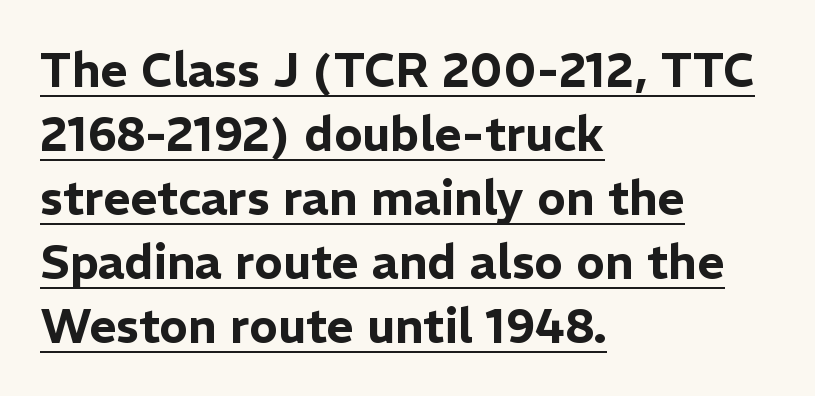
The image shows 47 px sans-serif type, upright; set left-aligned, normal line spacing (1.36x), normal letter spacing, underlined; low stroke contrast and a medium x-height.
